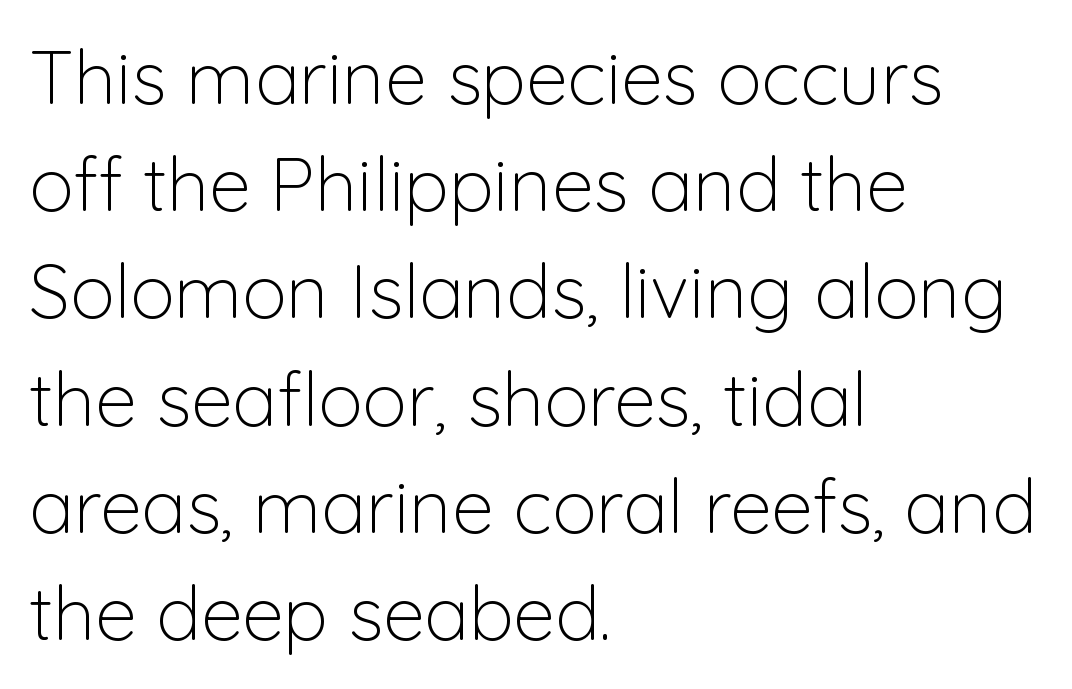
{"serif": "no", "italic": "no", "bold": "no", "weight": "light", "width": "normal", "stroke_contrast": "low", "x_height": "medium", "monospaced": "no", "underline": "no", "align": "left", "line_spacing": "normal", "line_spacing_ratio": 1.43, "letter_spacing": "normal", "letter_spacing_em": 0.0, "glyph_px": 75}
